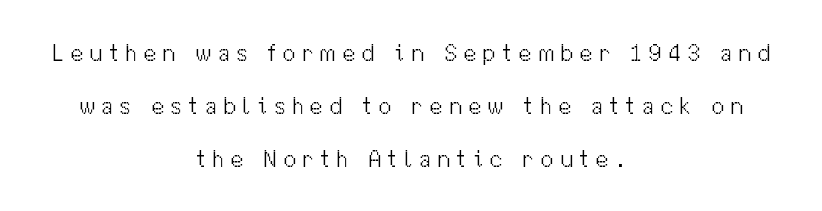
Q: Is the text bold? A: No.
Q: Is the text italic (slanted)? A: No, it is upright.
Q: Is the text underlined? A: No.
Q: How is the paragraph aligned? A: Centered.
Q: Is the spacing between letters normal or unusually wide? A: Unusually wide.
Q: Is the spacing between lines tight, normal or loose? A: Loose.
